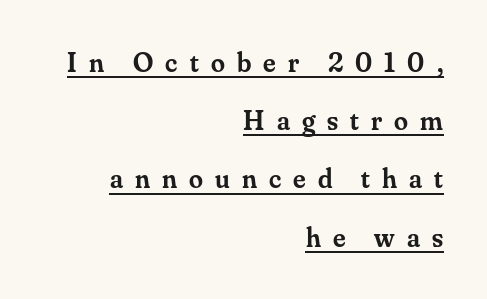
The image shows 28 px semibold serif type, upright; set right-aligned, loose line spacing (2.08x), unusually wide letter spacing (+0.43 em), underlined; medium stroke contrast and a small x-height.
